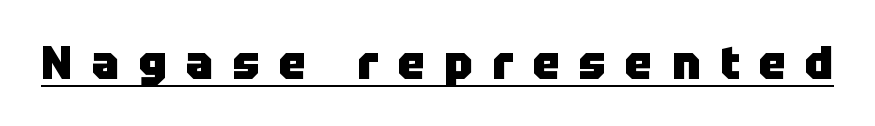
Q: Is the text bold? A: Yes.
Q: Is the text italic (slanted)? A: No, it is upright.
Q: Is the typeface a serif or a sans-serif typeface? A: Sans-serif.
Q: Is the text underlined? A: Yes.
Q: Is the spacing between letters normal or unusually wide? A: Unusually wide.
Q: Width (condensed, normal, or wide)? A: Normal.
Q: Stroke contrast? A: Low.
Q: x-height? A: Large.
Q: Monospaced? A: No.
